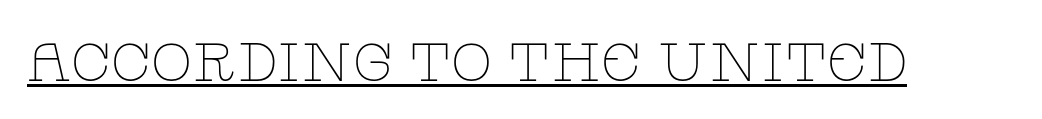
{"serif": "yes", "italic": "no", "bold": "no", "weight": "thin", "width": "wide", "stroke_contrast": "low", "x_height": "large", "monospaced": "no", "underline": "yes", "letter_spacing": "normal", "letter_spacing_em": 0.0, "glyph_px": 54}
